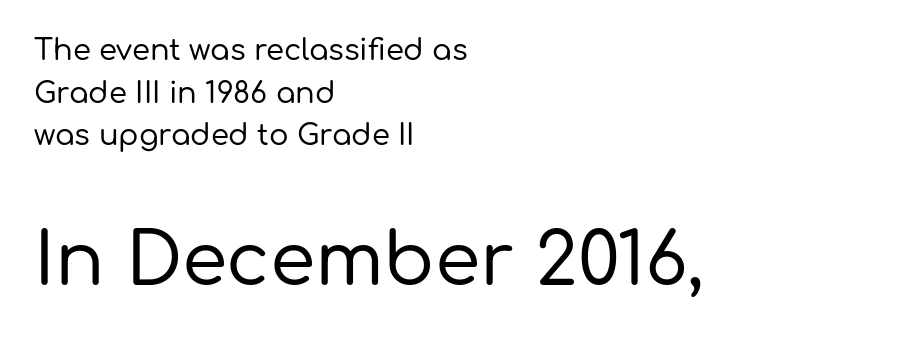
Vertical strokes here are truly vertical. The face used here is a sans, in the tradition of grotesques and geometrics. Each letter keeps its own natural width here, so spacing adapts to shape. Line beginnings align vertically; line endings do not. The foot of each line stays bare and open. These two chunks differ in scale, with the bottom chunk taking the larger measure.
